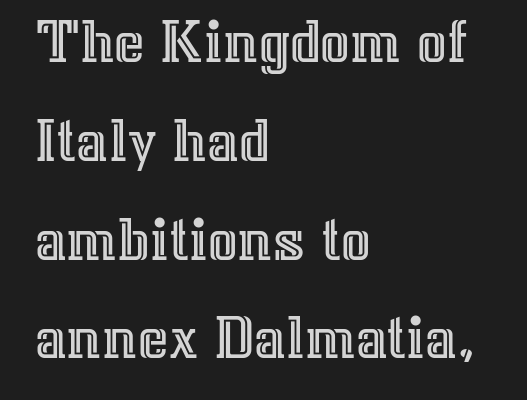
The image shows 65 px text type, upright; set left-aligned, normal line spacing (1.52x), normal letter spacing, not underlined; a medium x-height.
